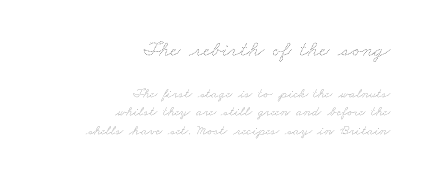
The image shows 22 px text type; set right-aligned, normal line spacing (1.33x), normal letter spacing, not underlined; the first (top) block is 1.57x larger.
